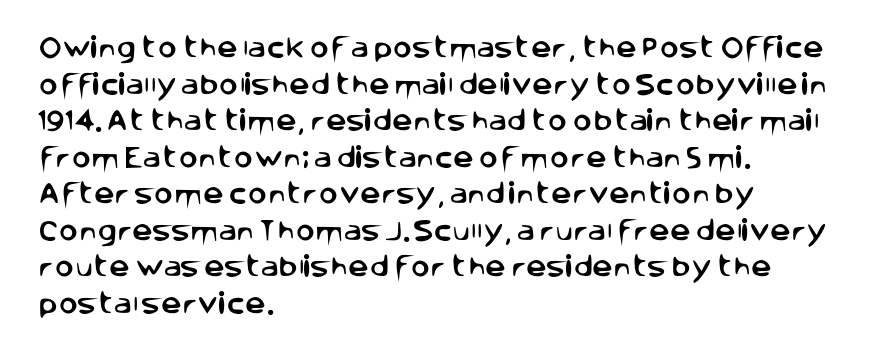
Rendered with straight, roman letterforms. Notice how the passage keeps a crisp vertical edge on the left only. A typesetter would call this leading conventional body-copy spacing. Is the letter spacing exaggerated? No — it looks like the ordinary default.
